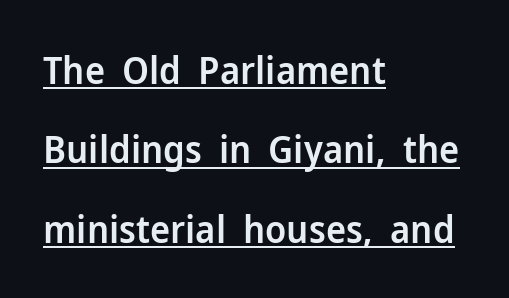
{"serif": "no", "italic": "no", "bold": "semi", "weight": "semibold", "width": "normal", "stroke_contrast": "low", "x_height": "medium", "monospaced": "no", "underline": "yes", "align": "left", "line_spacing": "loose", "line_spacing_ratio": 2.09, "letter_spacing": "normal", "letter_spacing_em": 0.0, "glyph_px": 38}
